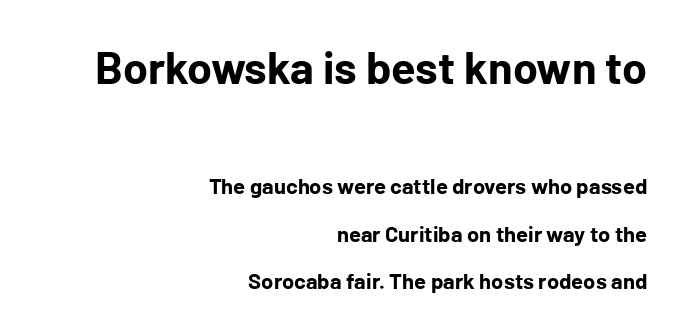
{"serif": "no", "italic": "no", "bold": "yes", "weight": "bold", "width": "normal", "stroke_contrast": "low", "x_height": "medium", "monospaced": "no", "underline": "no", "align": "right", "line_spacing": "loose", "line_spacing_ratio": 2.16, "letter_spacing": "normal", "letter_spacing_em": 0.0, "larger_block": "first", "size_ratio": 2.05, "glyph_px": 45}
